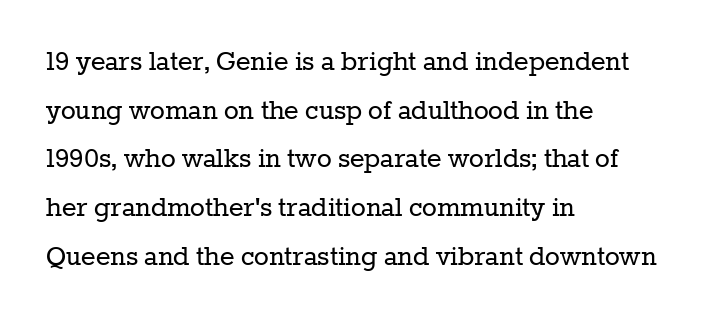
The image shows 31 px regular-weight serif type, upright; set left-aligned, normal line spacing (1.57x), normal letter spacing, not underlined; low stroke contrast and a medium x-height.
